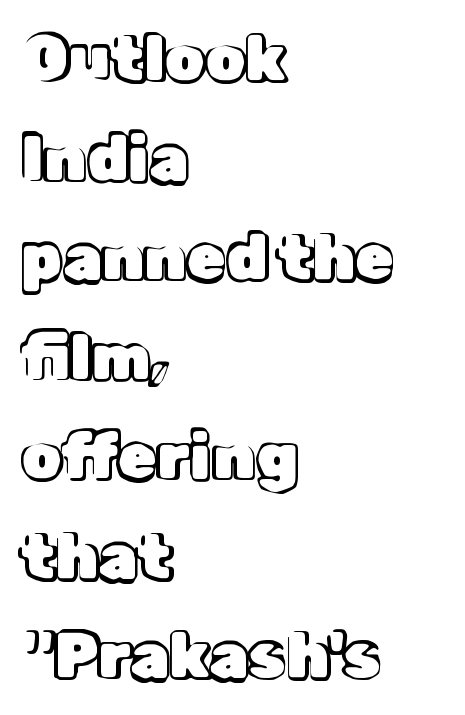
Q: Is the text italic (slanted)? A: No, it is upright.
Q: Is the text underlined? A: No.
Q: How is the paragraph aligned? A: Left-aligned.
Q: Is the spacing between letters normal or unusually wide? A: Normal.
Q: Is the spacing between lines tight, normal or loose? A: Normal.
Q: Width (condensed, normal, or wide)? A: Normal.
Q: x-height? A: Medium.
Q: Monospaced? A: No.
